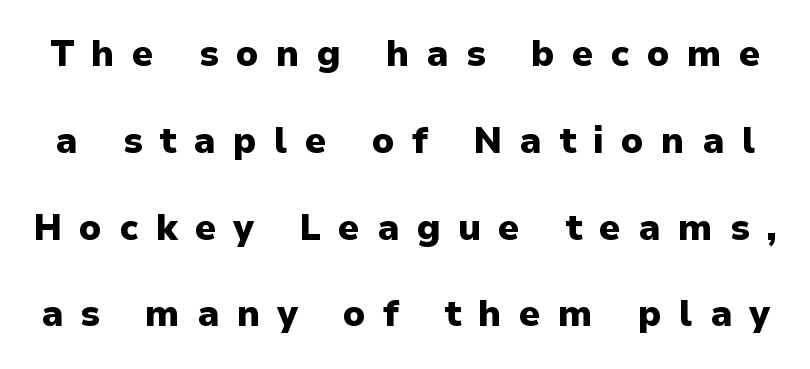
Q: Is the text bold? A: Yes.
Q: Is the text italic (slanted)? A: No, it is upright.
Q: Is the typeface a serif or a sans-serif typeface? A: Sans-serif.
Q: Is the text underlined? A: No.
Q: Is the spacing between letters normal or unusually wide? A: Unusually wide.
Q: Is the spacing between lines tight, normal or loose? A: Loose.
Q: Width (condensed, normal, or wide)? A: Normal.
Q: Stroke contrast? A: Low.
Q: x-height? A: Medium.
Q: Monospaced? A: No.
